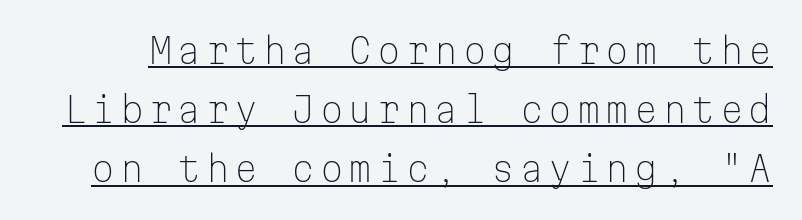
Summary of weight: not heavy and not bold. Do the characters align in a grid? Yes, the font is monospaced. A typesetter would mark this as roman, not italic. This is underlined copy, the kind a proofreader might mark for attention. In terms of letterform style, serifs are entirely absent.
